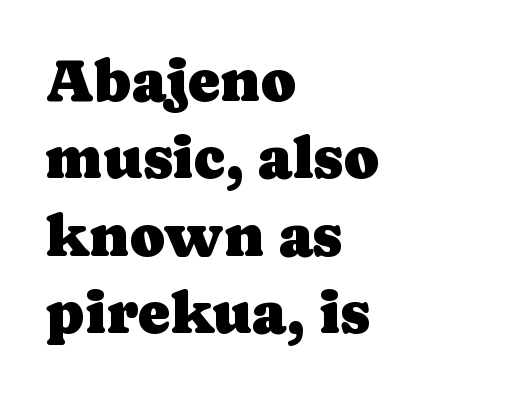
The image shows 60 px serif type, upright; set left-aligned, normal line spacing (1.29x), normal letter spacing, not underlined; low stroke contrast and a medium x-height.
